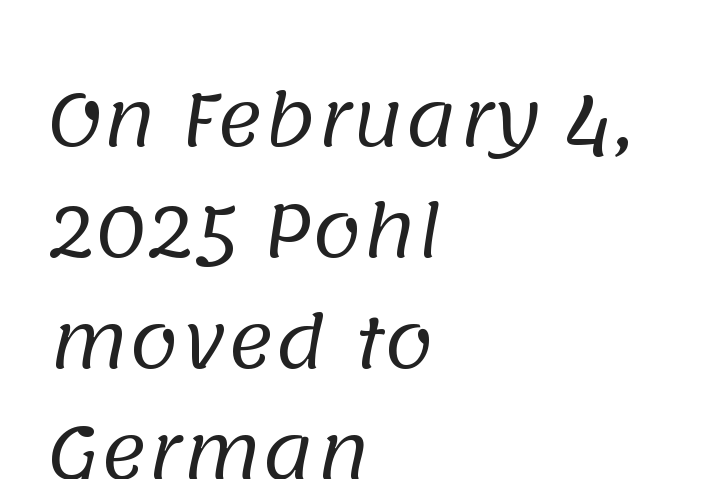
Q: Is the text bold? A: No.
Q: Is the typeface a serif or a sans-serif typeface? A: Sans-serif.
Q: Is the text underlined? A: No.
Q: How is the paragraph aligned? A: Left-aligned.
Q: Is the spacing between letters normal or unusually wide? A: Normal.
Q: Is the spacing between lines tight, normal or loose? A: Normal.
Q: Width (condensed, normal, or wide)? A: Normal.
Q: Stroke contrast? A: Low.
Q: x-height? A: Large.
Q: Monospaced? A: No.
